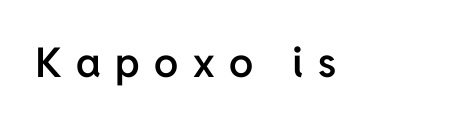
The image shows 41 px semibold sans-serif type, upright; set left-aligned, unusually wide letter spacing (+0.35 em), not underlined; low stroke contrast and a medium x-height.
